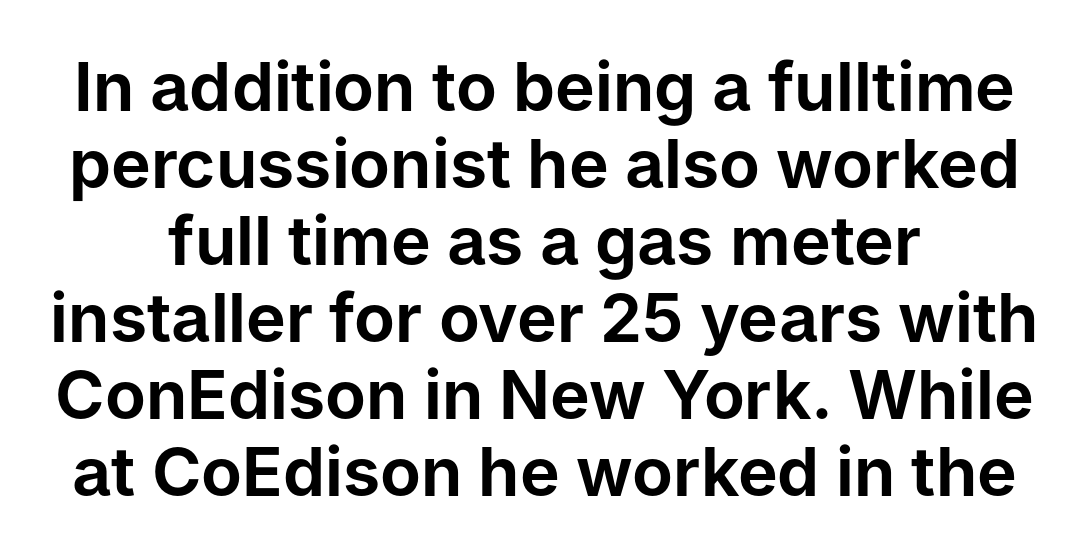
{"serif": "no", "italic": "no", "width": "normal", "stroke_contrast": "low", "x_height": "medium", "monospaced": "no", "underline": "no", "line_spacing": "tight", "line_spacing_ratio": 1.15, "letter_spacing": "normal", "letter_spacing_em": 0.0, "glyph_px": 67}
